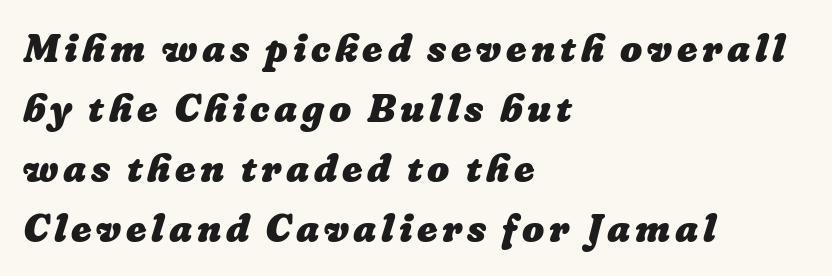
Descender tails drop into unmarked territory. Typesetter's note: full bold, strokes at maximum text heaviness. The leading is moderate, giving the passage an even texture. Leftover space on each line is placed entirely after the last word. A typesetter would call this proportional, since set widths differ per character.
